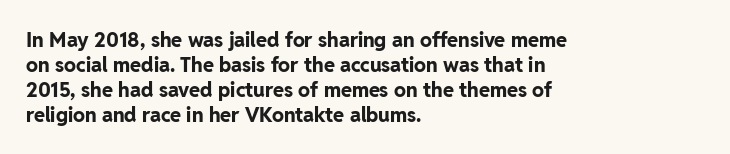
Q: Is the text bold? A: Yes.
Q: Is the text italic (slanted)? A: No, it is upright.
Q: Is the text underlined? A: No.
Q: How is the paragraph aligned? A: Left-aligned.
Q: Is the spacing between letters normal or unusually wide? A: Normal.
Q: Is the spacing between lines tight, normal or loose? A: Normal.
